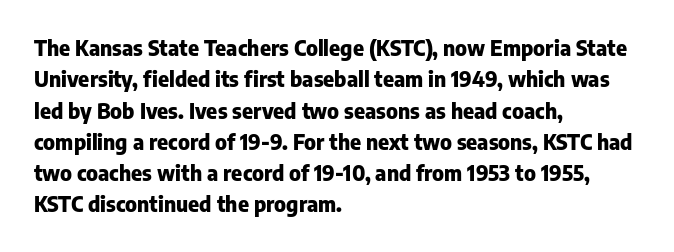
The image shows 21 px bold type, upright; set left-aligned, normal line spacing (1.49x), normal letter spacing, not underlined.
